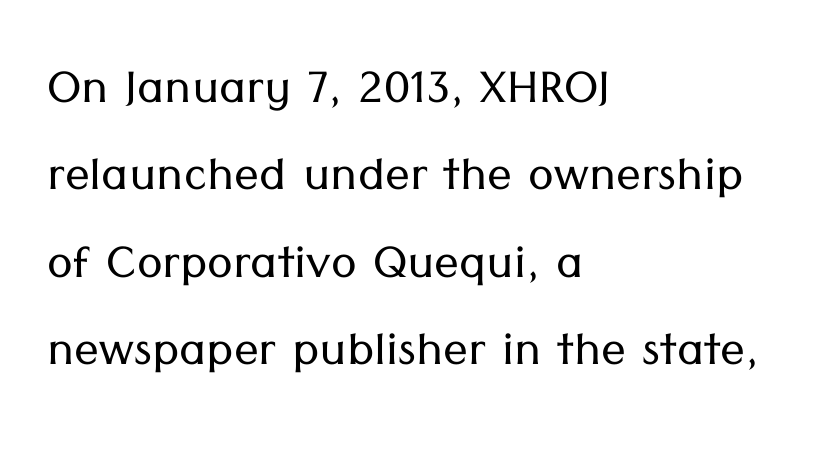
The image shows 62 px light sans-serif type, upright; set left-aligned, normal line spacing (1.41x), normal letter spacing, not underlined; low stroke contrast and a medium x-height.
